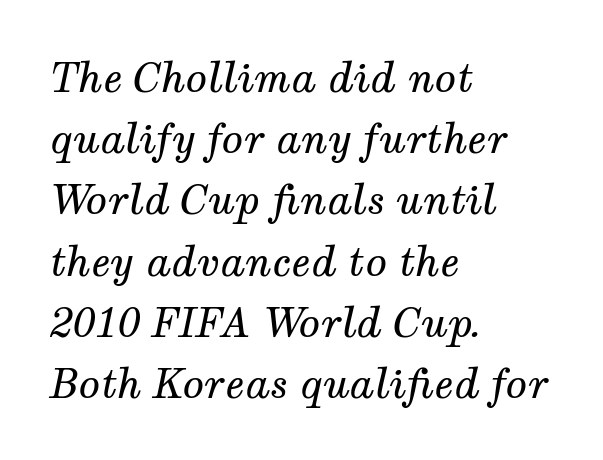
Evenly set lines give the paragraph a standard silhouette. The font family rendered here belongs to the serif group. The weight tops out at a normal text grade. The type is set solid horizontally, with unmodified tracking. Lines of text with bare space underneath.
